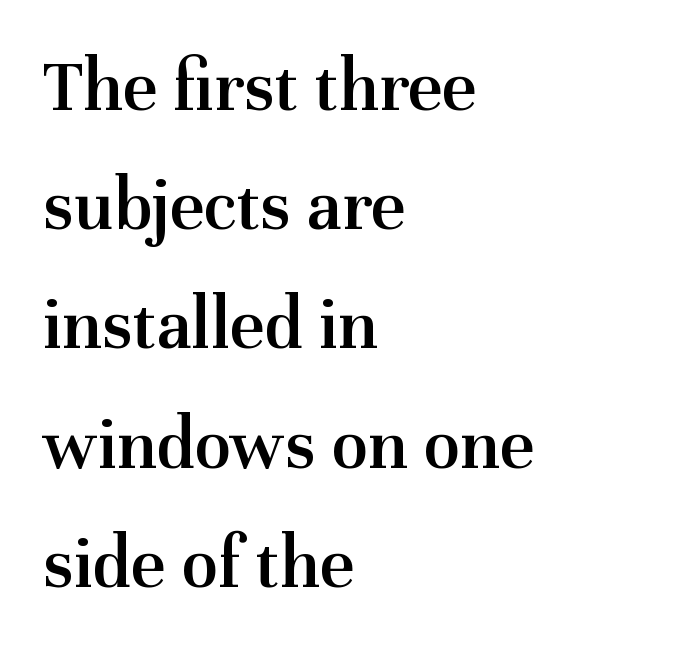
Q: Is the text bold? A: Semi-bold.
Q: Is the text italic (slanted)? A: No, it is upright.
Q: Is the typeface a serif or a sans-serif typeface? A: Serif.
Q: Is the text underlined? A: No.
Q: How is the paragraph aligned? A: Left-aligned.
Q: Is the spacing between letters normal or unusually wide? A: Normal.
Q: Is the spacing between lines tight, normal or loose? A: Normal.
Q: Width (condensed, normal, or wide)? A: Normal.
Q: Stroke contrast? A: Medium.
Q: x-height? A: Medium.
Q: Monospaced? A: No.
